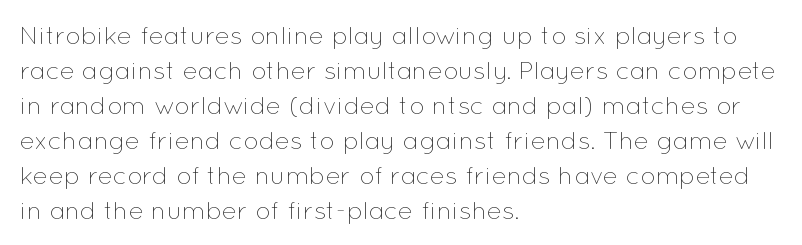
Q: Is the text bold? A: No.
Q: Is the text italic (slanted)? A: No, it is upright.
Q: Is the text underlined? A: No.
Q: How is the paragraph aligned? A: Left-aligned.
Q: Is the spacing between letters normal or unusually wide? A: Normal.
Q: Is the spacing between lines tight, normal or loose? A: Normal.
